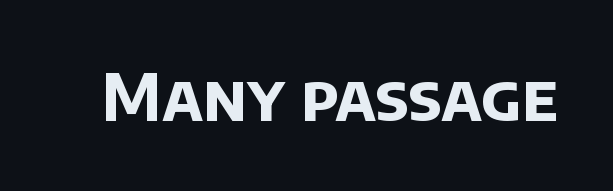
Q: Is the text bold? A: Yes.
Q: Is the typeface a serif or a sans-serif typeface? A: Sans-serif.
Q: Is the text underlined? A: No.
Q: Is the spacing between letters normal or unusually wide? A: Normal.
Q: Width (condensed, normal, or wide)? A: Normal.
Q: Stroke contrast? A: Low.
Q: x-height? A: Large.
Q: Monospaced? A: No.
